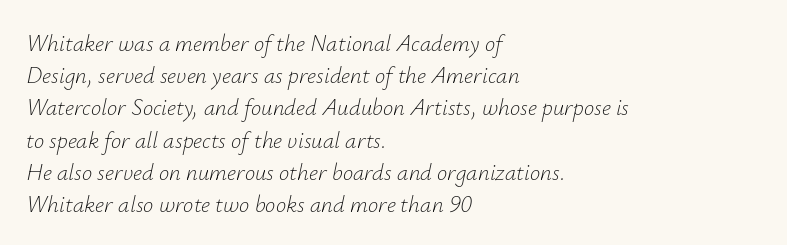
A normal amount of white space separates one row of letters from the next. The strokes carry an ordinary text weight at most. A student would call this left alignment; a typographer would say flush left, rag right. The area under the type is left untouched. Letter spacing: default.
